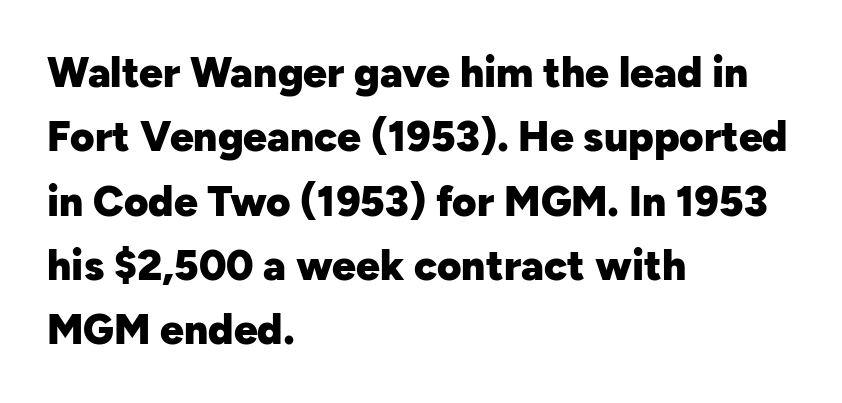
This sample keeps an unexceptional amount of space between lines. Where is the straight margin? On the left. Compared with typical body copy, the letter spacing here is the same. The face used here has the dense, thick strokes of a bold. No italicization has been applied; the sample stays upright.
